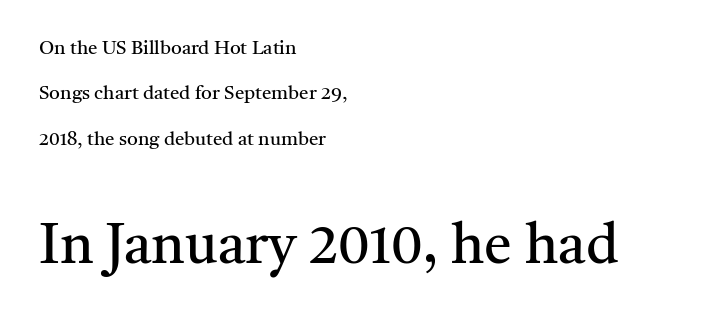
This rendering uses left alignment, leaving the right contour irregular. Summary of vertical rhythm: relaxed, with wide interline spacing. The composition opens small and finishes big. Is this a heavy cut? Hardly; it is regular or lighter.
